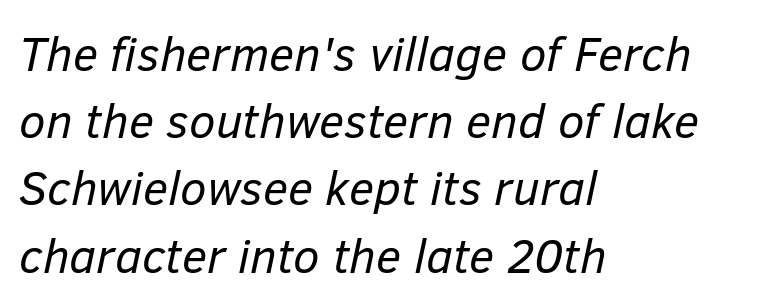
The image shows 48 px regular-weight type, italic (leaning right); set left-aligned, normal line spacing (1.4x), normal letter spacing, not underlined; low stroke contrast and a medium x-height.
